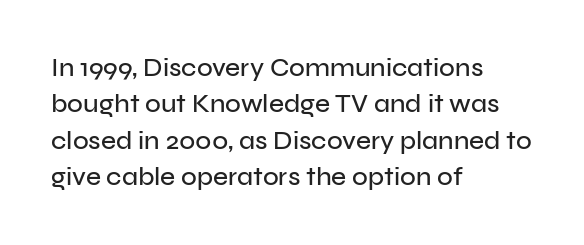
Each line starts at the same left margin while the right side varies. There is no visible air inserted between adjacent glyphs. Baseline-to-baseline distance is the conventional proportion of letter height. No italicization has been applied; the sample stays upright.
